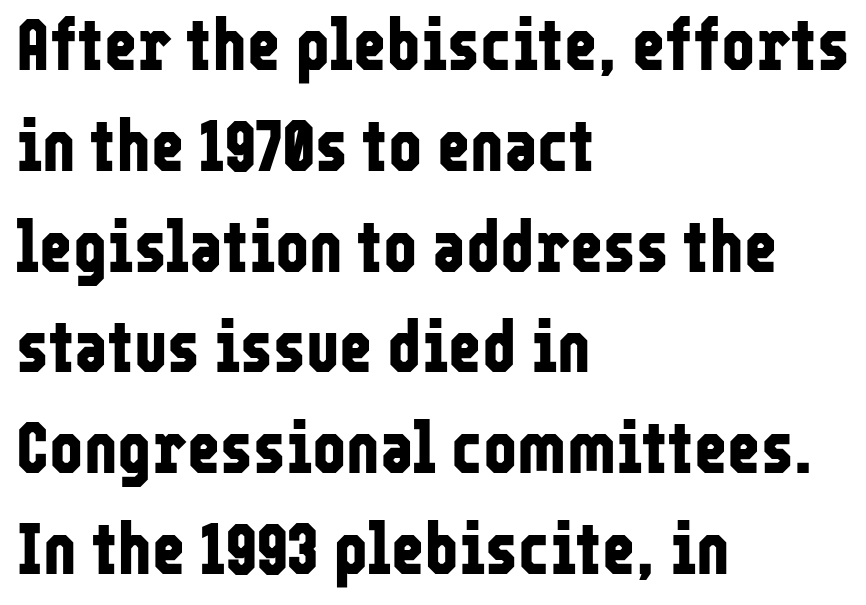
The image shows 72 px bold, condensed sans-serif type, upright; set left-aligned, normal line spacing (1.4x), normal letter spacing, not underlined; low stroke contrast and a medium x-height.
